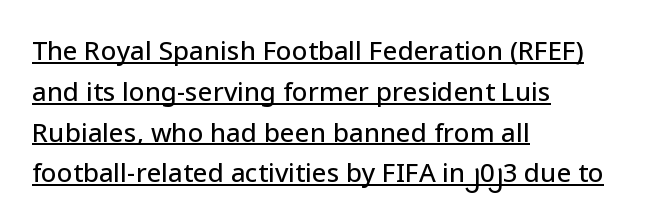
Q: Is the text italic (slanted)? A: No, it is upright.
Q: Is the text underlined? A: Yes.
Q: How is the paragraph aligned? A: Left-aligned.
Q: Is the spacing between letters normal or unusually wide? A: Normal.
Q: Is the spacing between lines tight, normal or loose? A: Normal.
